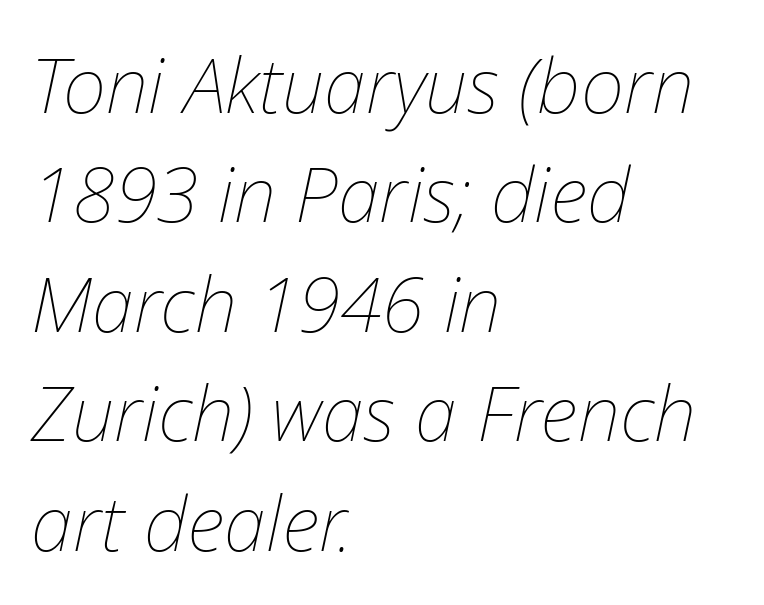
{"italic": "yes", "lean": "right", "slant_degrees": 12, "bold": "no", "weight": "thin", "width": "normal", "stroke_contrast": "low", "x_height": "medium", "monospaced": "no", "underline": "no", "align": "left", "line_spacing": "normal", "line_spacing_ratio": 1.44, "letter_spacing": "normal", "letter_spacing_em": 0.0, "glyph_px": 76}
